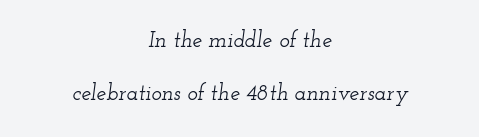
Q: Is the text italic (slanted)? A: Yes, it leans right by about 12 degrees.
Q: Is the text underlined? A: No.
Q: How is the paragraph aligned? A: Centered.
Q: Is the spacing between letters normal or unusually wide? A: Normal.
Q: Is the spacing between lines tight, normal or loose? A: Loose.
